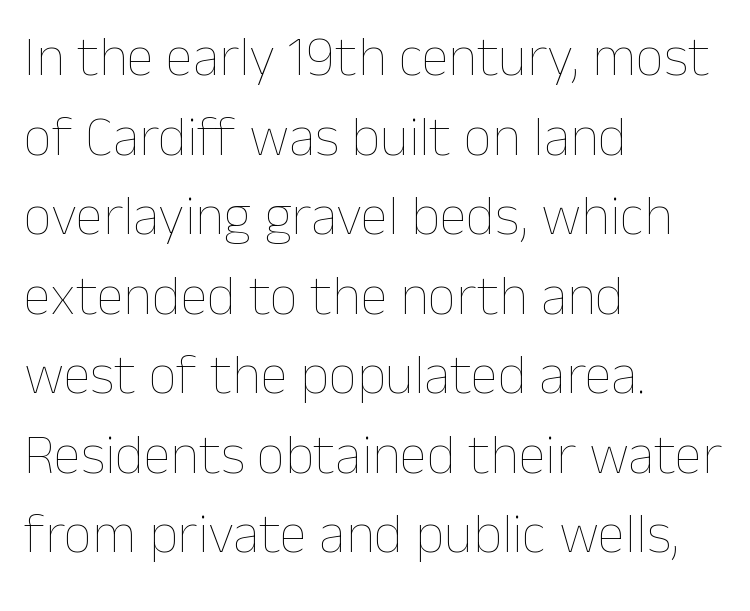
Q: Is the text bold? A: No.
Q: Is the text italic (slanted)? A: No, it is upright.
Q: Is the text underlined? A: No.
Q: How is the paragraph aligned? A: Left-aligned.
Q: Is the spacing between letters normal or unusually wide? A: Normal.
Q: Is the spacing between lines tight, normal or loose? A: Normal.
Q: Width (condensed, normal, or wide)? A: Normal.
Q: Stroke contrast? A: Low.
Q: x-height? A: Medium.
Q: Monospaced? A: No.
